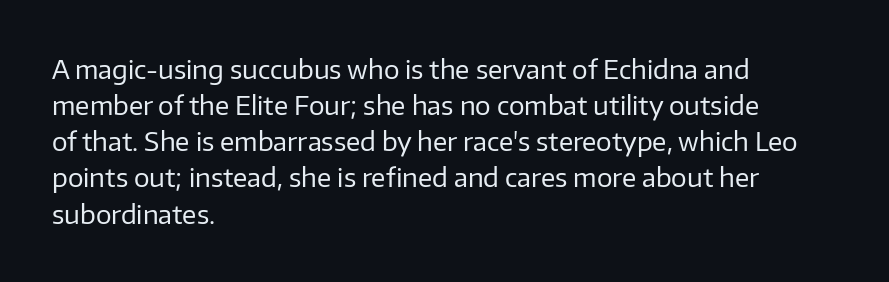
Teacher's note: observe the even left margin — that is flush-left alignment. Students, note that the glyphs here touch the page at normal intervals. Do the letters lean? They stand straight. Descenders hang freely into open space. Stem width sits at or under what a default text font uses.
